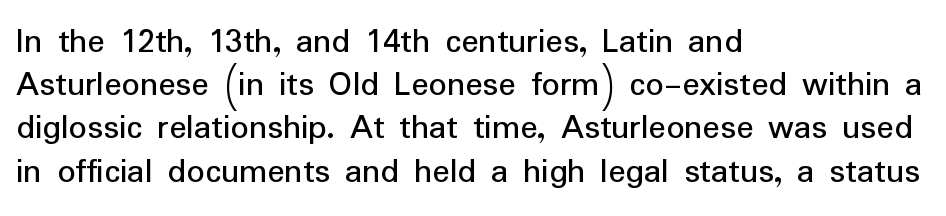
Q: Is the text bold? A: No.
Q: Is the text italic (slanted)? A: No, it is upright.
Q: Is the typeface a serif or a sans-serif typeface? A: Sans-serif.
Q: Is the text underlined? A: No.
Q: How is the paragraph aligned? A: Left-aligned.
Q: Is the spacing between letters normal or unusually wide? A: Normal.
Q: Width (condensed, normal, or wide)? A: Normal.
Q: Stroke contrast? A: Low.
Q: x-height? A: Medium.
Q: Monospaced? A: No.
